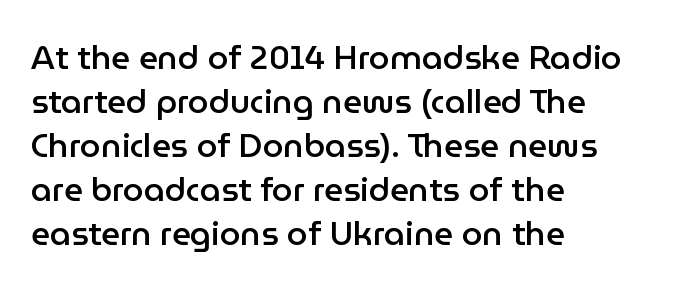
Q: Is the text bold? A: Semi-bold.
Q: Is the text italic (slanted)? A: No, it is upright.
Q: Is the typeface a serif or a sans-serif typeface? A: Sans-serif.
Q: Is the text underlined? A: No.
Q: How is the paragraph aligned? A: Left-aligned.
Q: Is the spacing between letters normal or unusually wide? A: Normal.
Q: Is the spacing between lines tight, normal or loose? A: Normal.
Q: Width (condensed, normal, or wide)? A: Normal.
Q: Stroke contrast? A: Low.
Q: x-height? A: Medium.
Q: Monospaced? A: No.
